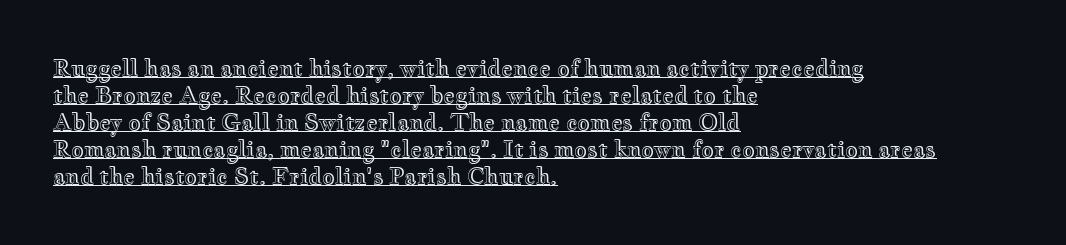
Designer's note — italics off, roman on. Spacing between characters is what you'd get straight out of the box. Left-aligned paragraph, ragged on the right. A baseline rule has been typeset under these characters.
